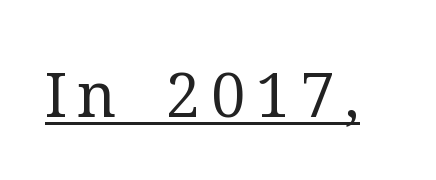
A roman cut, with each character standing at attention. The letters look calm and open, with moderate or lighter stems. Emphasis is given by a line drawn under the lettering. A typesetter would call this proportional, since set widths differ per character.
